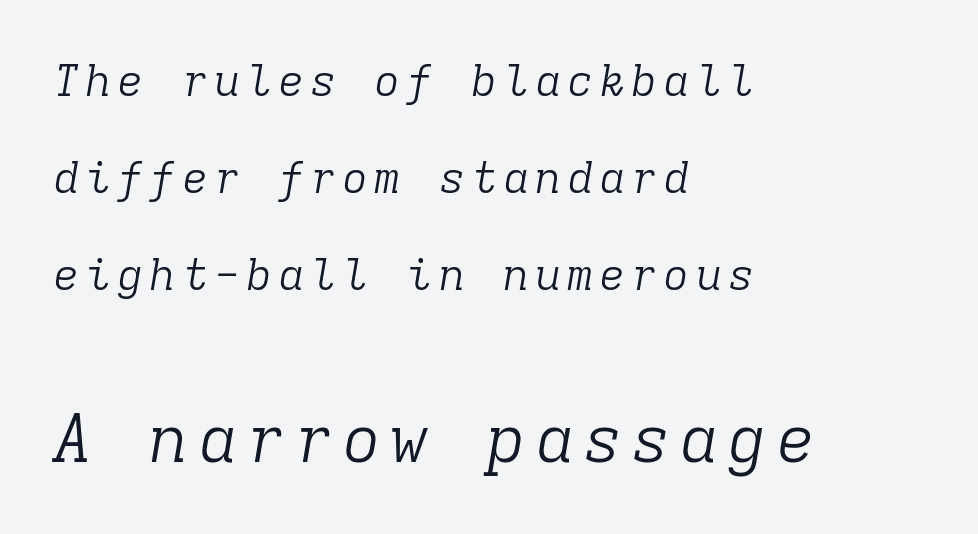
Q: Is the text bold? A: No.
Q: Is the text italic (slanted)? A: Yes, it leans right by about 9 degrees.
Q: Is the typeface a serif or a sans-serif typeface? A: Serif.
Q: Is the text underlined? A: No.
Q: How is the paragraph aligned? A: Left-aligned.
Q: Is the spacing between lines tight, normal or loose? A: Loose.
Q: Which block of text is set in a larger size, the first (top) or the second (bottom)? A: The second (bottom) one.
Q: Width (condensed, normal, or wide)? A: Normal.
Q: Stroke contrast? A: Low.
Q: x-height? A: Medium.
Q: Monospaced? A: Yes.
